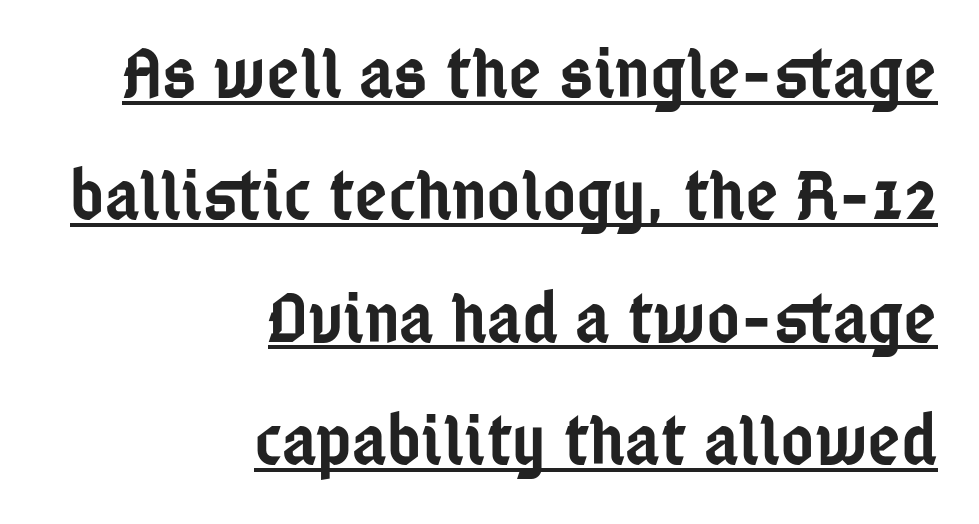
The lettering is marked with a stroke running underneath it. A fair bit of extra ink — the face is semibold, not bold. These lines stack with their right ends in a neat column. Do the characters align in a grid? No, the font is proportional. Font category for this specimen: sans-serif.
